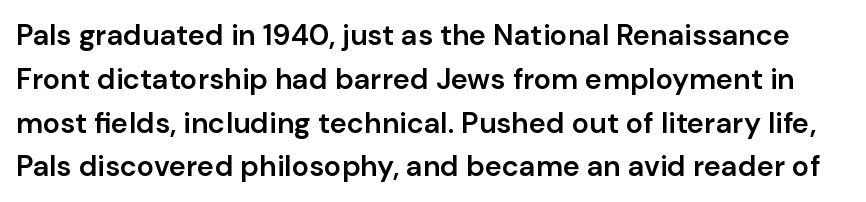
The foot of each line stays bare and open. This is roman type, the default non-slanted kind. This sample has the flowing, uneven cadence of proportional lettering. Every letter is mildly thick-stroked: semibold rather than bold. Classification — sans serif. Regular leading.
